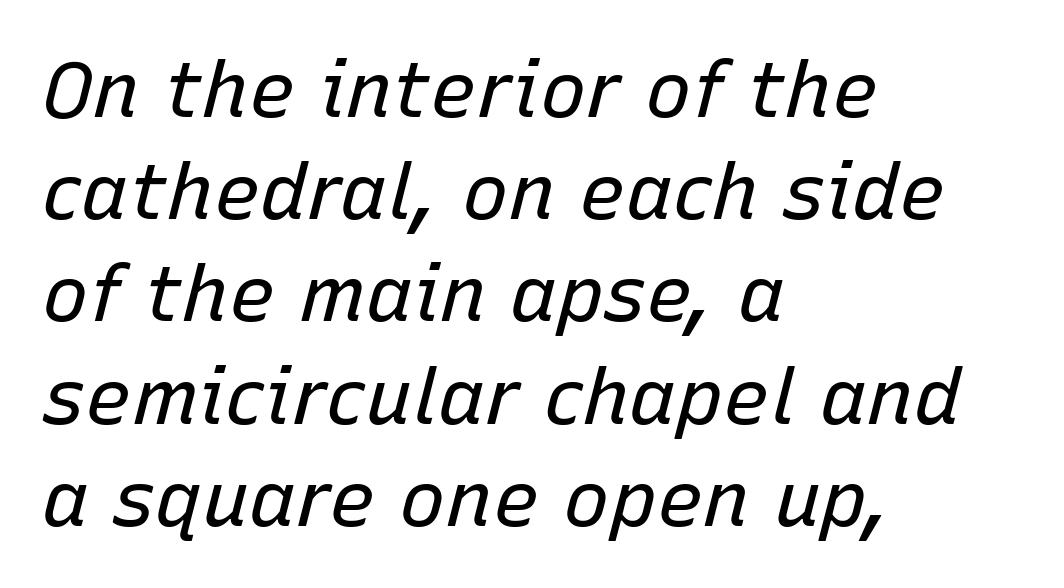
{"italic": "yes", "lean": "right", "slant_degrees": 15, "bold": "no", "weight": "regular", "width": "normal", "stroke_contrast": "low", "x_height": "medium", "monospaced": "no", "underline": "no", "align": "left", "line_spacing": "normal", "line_spacing_ratio": 1.31, "letter_spacing": "normal", "letter_spacing_em": 0.0, "glyph_px": 78}
